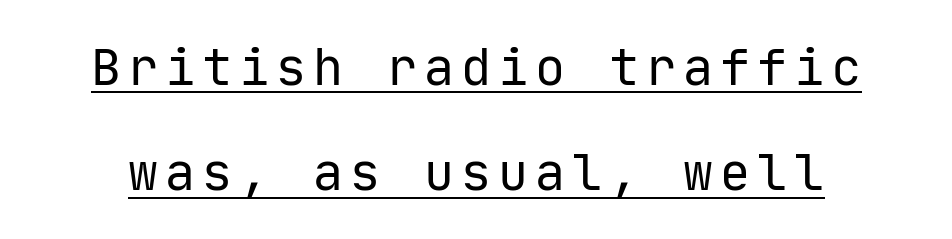
Q: Is the text bold? A: No.
Q: Is the text italic (slanted)? A: No, it is upright.
Q: Is the typeface a serif or a sans-serif typeface? A: Sans-serif.
Q: Is the text underlined? A: Yes.
Q: Is the spacing between lines tight, normal or loose? A: Loose.
Q: Width (condensed, normal, or wide)? A: Normal.
Q: Stroke contrast? A: Low.
Q: x-height? A: Medium.
Q: Monospaced? A: Yes.
